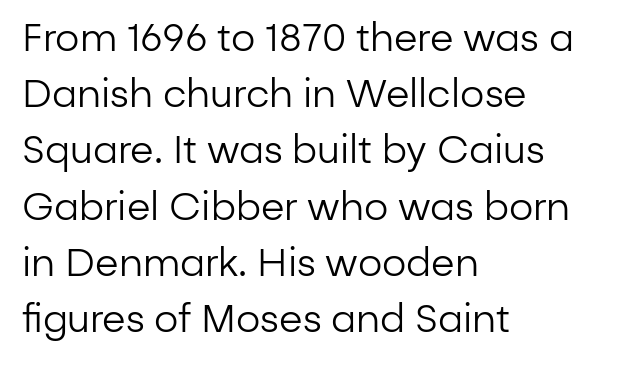
{"serif": "no", "italic": "no", "bold": "no", "weight": "regular", "width": "normal", "stroke_contrast": "low", "x_height": "medium", "monospaced": "no", "underline": "no", "align": "left", "line_spacing": "normal", "line_spacing_ratio": 1.48, "letter_spacing": "normal", "letter_spacing_em": 0.0, "glyph_px": 38}
